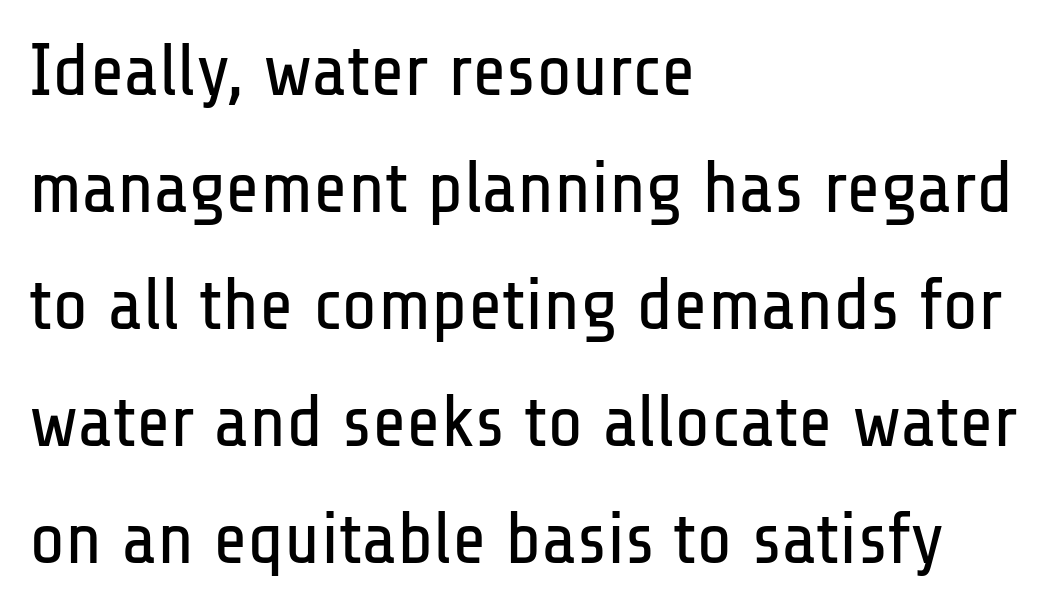
Q: Is the text bold? A: No.
Q: Is the text italic (slanted)? A: No, it is upright.
Q: Is the typeface a serif or a sans-serif typeface? A: Sans-serif.
Q: Is the text underlined? A: No.
Q: How is the paragraph aligned? A: Left-aligned.
Q: Is the spacing between letters normal or unusually wide? A: Normal.
Q: Is the spacing between lines tight, normal or loose? A: Normal.
Q: Width (condensed, normal, or wide)? A: Condensed.
Q: Stroke contrast? A: Low.
Q: x-height? A: Medium.
Q: Monospaced? A: No.
